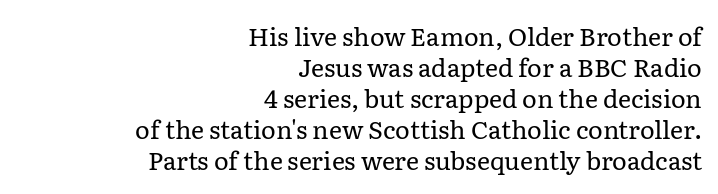
Characters follow at the spacing the type designer built in. This sample uses an upright cut, with every glyph sitting square on the baseline. This sample is right-justified, so line beginnings fall wherever the words allow. Honestly, there is no underline to notice here at all. Counters stay open thanks to moderate or lighter strokes.
